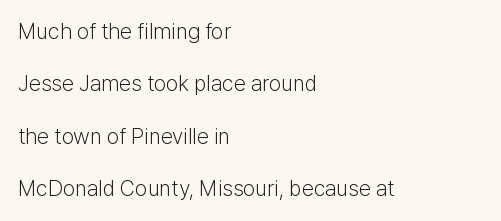
{"italic": "no", "bold": "no", "underline": "no", "align": "left", "line_spacing": "loose", "line_spacing_ratio": 2.38, "letter_spacing": "normal", "letter_spacing_em": 0.0, "glyph_px": 22}
